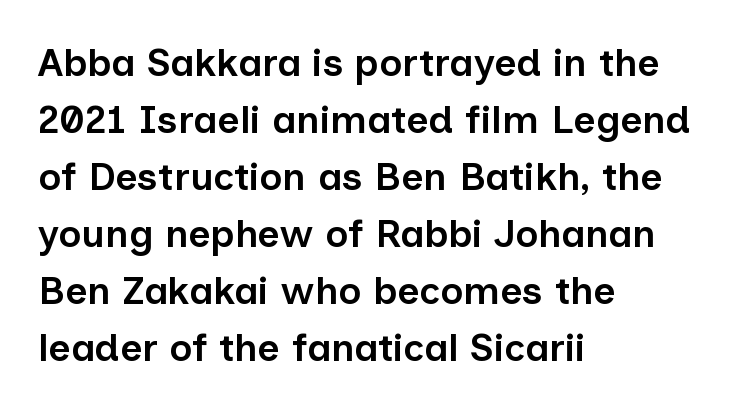
{"serif": "no", "italic": "no", "bold": "semi", "weight": "semibold", "width": "normal", "stroke_contrast": "low", "x_height": "medium", "monospaced": "no", "underline": "no", "align": "left", "line_spacing": "normal", "line_spacing_ratio": 1.46, "letter_spacing": "normal", "letter_spacing_em": 0.0, "glyph_px": 39}
